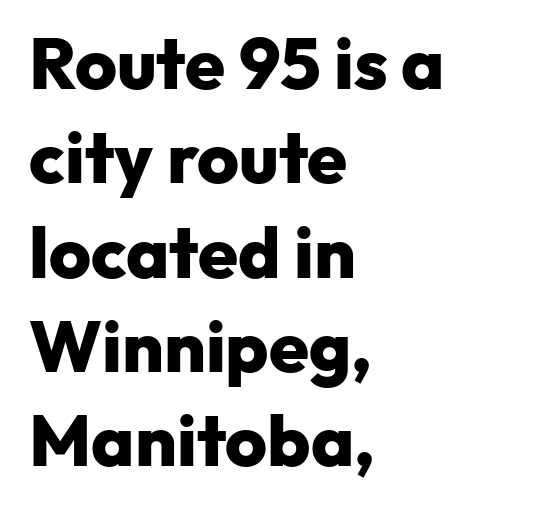
{"serif": "no", "italic": "no", "bold": "yes", "weight": "heavy", "width": "normal", "stroke_contrast": "low", "x_height": "medium", "monospaced": "no", "underline": "no", "align": "left", "line_spacing": "normal", "line_spacing_ratio": 1.31, "letter_spacing": "normal", "letter_spacing_em": 0.0, "glyph_px": 72}
